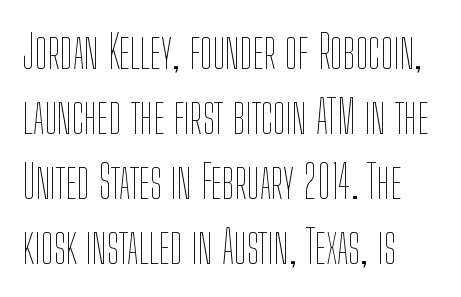
Q: Is the text bold? A: No.
Q: Is the text italic (slanted)? A: No, it is upright.
Q: Is the text underlined? A: No.
Q: How is the paragraph aligned? A: Left-aligned.
Q: Is the spacing between letters normal or unusually wide? A: Normal.
Q: Is the spacing between lines tight, normal or loose? A: Normal.
Q: Width (condensed, normal, or wide)? A: Condensed.
Q: Stroke contrast? A: Low.
Q: x-height? A: Medium.
Q: Monospaced? A: No.
